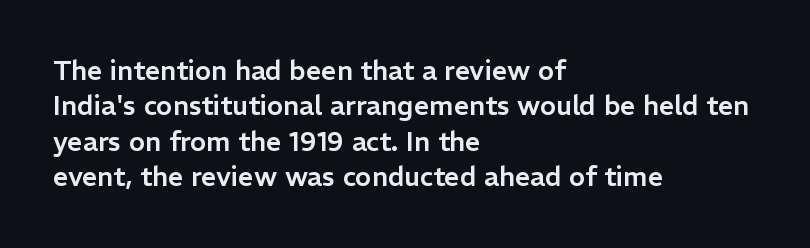
The image shows 27 px text type, upright; set left-aligned, normal line spacing (1.31x), normal letter spacing, not underlined.
